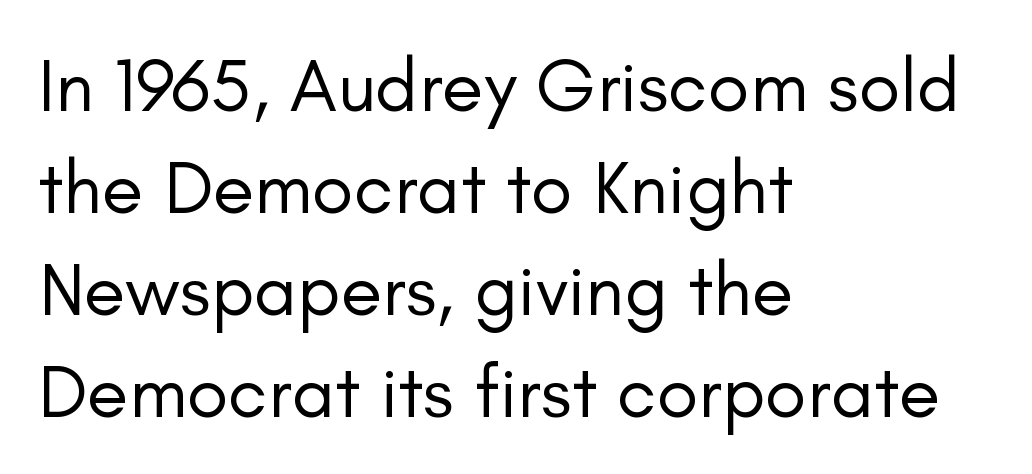
The image shows 76 px regular-weight sans-serif type, upright; set left-aligned, normal line spacing (1.34x), normal letter spacing, not underlined; low stroke contrast and a small x-height.
